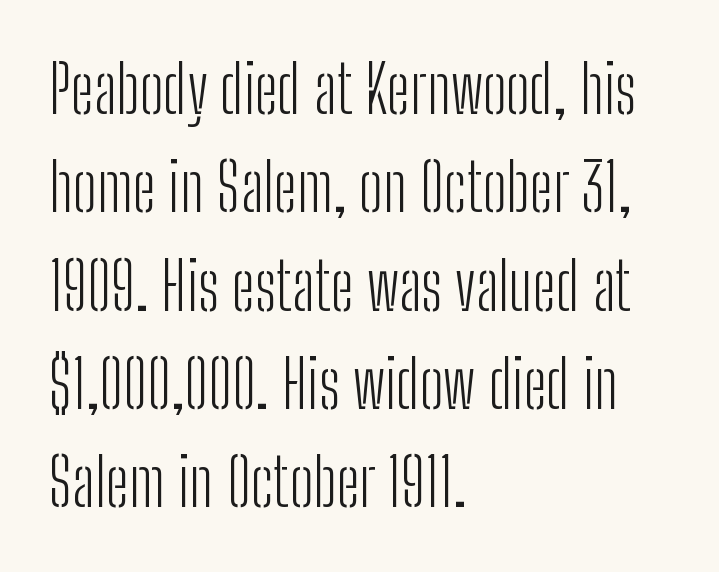
{"serif": "no", "italic": "no", "bold": "no", "weight": "light", "width": "condensed", "stroke_contrast": "low", "x_height": "medium", "monospaced": "no", "underline": "no", "align": "left", "line_spacing": "normal", "line_spacing_ratio": 1.49, "letter_spacing": "normal", "letter_spacing_em": 0.0, "glyph_px": 66}
